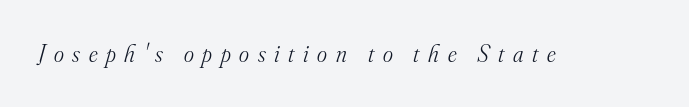
Q: Is the text bold? A: No.
Q: Is the text italic (slanted)? A: Yes, it leans right by about 16 degrees.
Q: Is the text underlined? A: No.
Q: Is the spacing between letters normal or unusually wide? A: Unusually wide.
